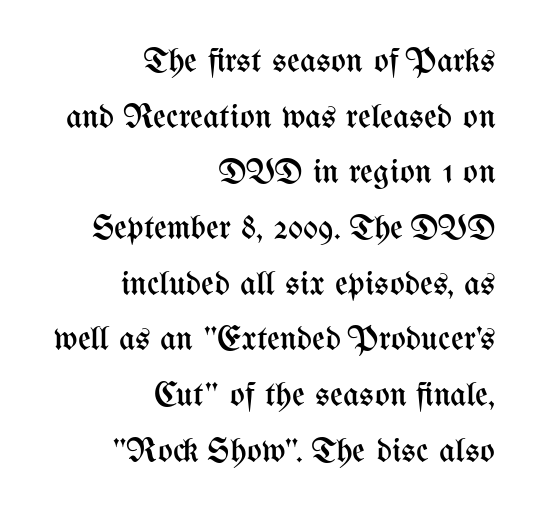
Here the designer chose a conventional face with non-uniform glyph widths. The strip under each line holds only bare page. Rows of type keep a routine distance in the vertical direction. Style check: upright. Stroke thickness stays within the range of a standard reading face or lighter. Is the letter spacing exaggerated? No — it looks like the ordinary default.
